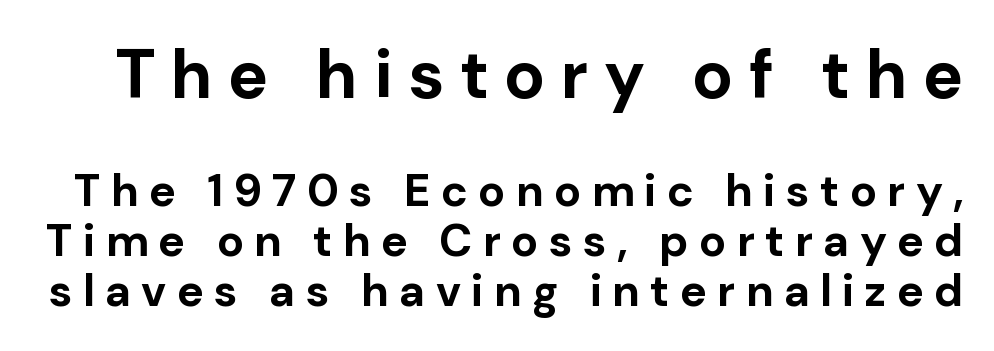
{"serif": "no", "italic": "no", "bold": "yes", "weight": "bold", "width": "normal", "stroke_contrast": "low", "x_height": "medium", "monospaced": "no", "underline": "no", "line_spacing": "tight", "line_spacing_ratio": 1.12, "letter_spacing": "wide", "letter_spacing_em": 0.23, "larger_block": "first", "size_ratio": 1.51, "glyph_px": 68}
